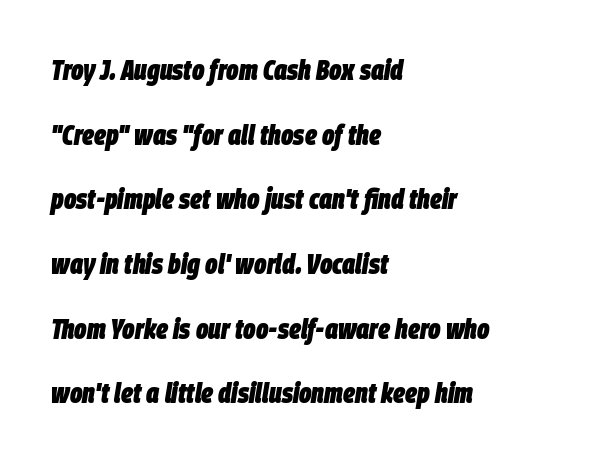
The passage shown is not underscored anywhere. Does the leading feel generous? Absolutely, it's lavish. Is the type bold? Yes — the strokes are clearly thick and heavy. The font's italic variant was chosen for this text. The face used here is proportionally spaced, like ordinary book or web type.
